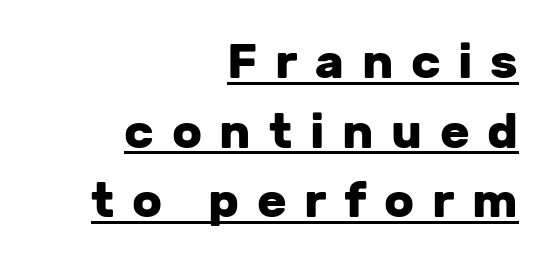
Q: Is the text bold? A: Yes.
Q: Is the text italic (slanted)? A: No, it is upright.
Q: Is the typeface a serif or a sans-serif typeface? A: Sans-serif.
Q: Is the text underlined? A: Yes.
Q: How is the paragraph aligned? A: Right-aligned.
Q: Is the spacing between letters normal or unusually wide? A: Unusually wide.
Q: Is the spacing between lines tight, normal or loose? A: Normal.
Q: Width (condensed, normal, or wide)? A: Normal.
Q: Stroke contrast? A: Low.
Q: x-height? A: Medium.
Q: Monospaced? A: No.
